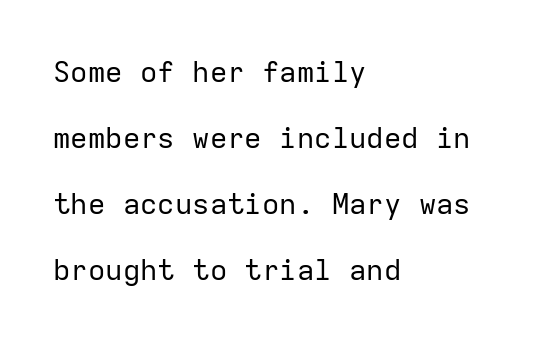
{"serif": "no", "italic": "no", "bold": "no", "weight": "regular", "width": "normal", "stroke_contrast": "low", "x_height": "medium", "monospaced": "yes", "underline": "no", "align": "left", "line_spacing": "loose", "line_spacing_ratio": 2.28, "letter_spacing": "normal", "letter_spacing_em": 0.0, "glyph_px": 29}
